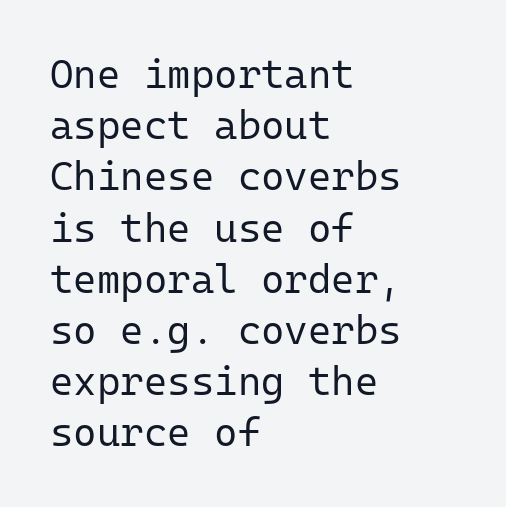
{"serif": "no", "italic": "no", "bold": "no", "weight": "regular", "width": "normal", "stroke_contrast": "low", "x_height": "medium", "monospaced": "yes", "underline": "no", "align": "left", "line_spacing": "normal", "line_spacing_ratio": 1.28, "letter_spacing": "normal", "letter_spacing_em": 0.0, "glyph_px": 40}
